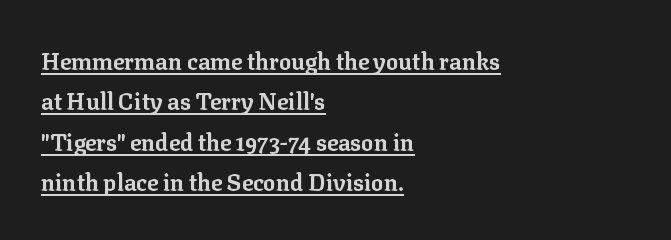
The image shows 23 px bold type, upright; set left-aligned, line spacing 1.76x, normal letter spacing, underlined.
